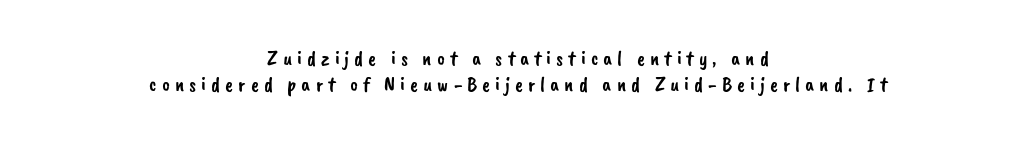
The image shows 21 px text type; set centered, line spacing 1.23x, unusually wide letter spacing (+0.24 em), not underlined.
